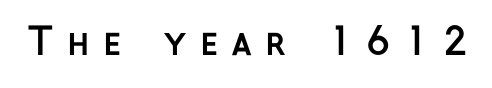
The image shows 37 px semibold sans-serif type, upright; set unusually wide letter spacing (+0.37 em), not underlined; low stroke contrast and a medium x-height.
